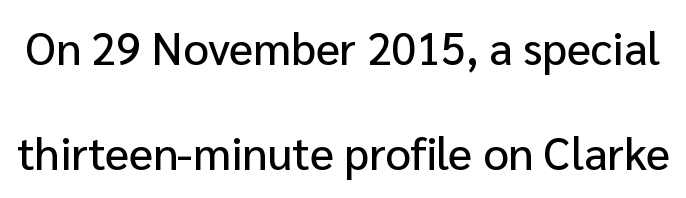
Q: Is the text italic (slanted)? A: No, it is upright.
Q: Is the typeface a serif or a sans-serif typeface? A: Sans-serif.
Q: Is the text underlined? A: No.
Q: Is the spacing between letters normal or unusually wide? A: Normal.
Q: Is the spacing between lines tight, normal or loose? A: Loose.
Q: Width (condensed, normal, or wide)? A: Normal.
Q: Stroke contrast? A: Low.
Q: x-height? A: Medium.
Q: Monospaced? A: No.
